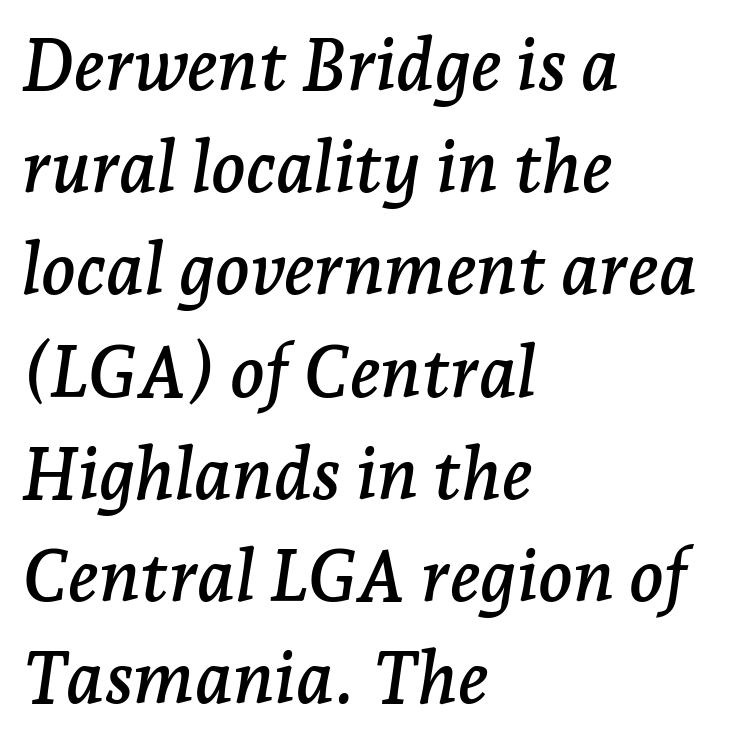
{"serif": "yes", "italic": "yes", "lean": "right", "slant_degrees": 7, "width": "normal", "stroke_contrast": "low", "x_height": "medium", "monospaced": "no", "underline": "no", "align": "left", "line_spacing": "normal", "line_spacing_ratio": 1.42, "letter_spacing": "normal", "letter_spacing_em": 0.0, "glyph_px": 72}
